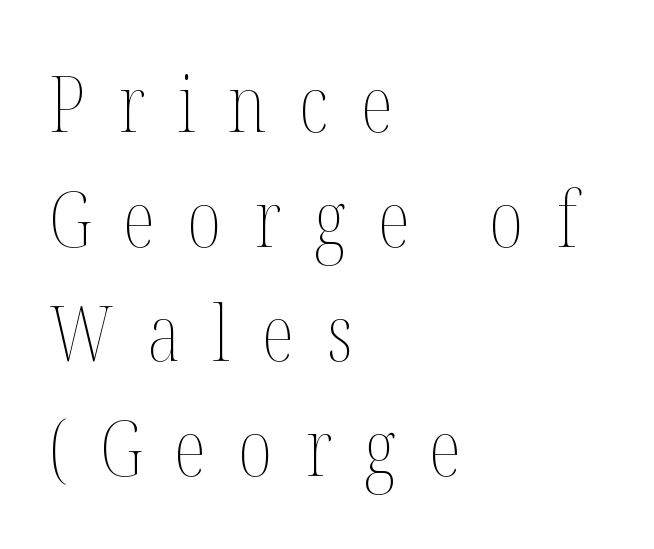
Q: Is the text bold? A: No.
Q: Is the text italic (slanted)? A: No, it is upright.
Q: Is the text underlined? A: No.
Q: How is the paragraph aligned? A: Left-aligned.
Q: Is the spacing between letters normal or unusually wide? A: Unusually wide.
Q: Is the spacing between lines tight, normal or loose? A: Normal.
Q: Width (condensed, normal, or wide)? A: Condensed.
Q: Stroke contrast? A: Medium.
Q: x-height? A: Medium.
Q: Monospaced? A: No.
